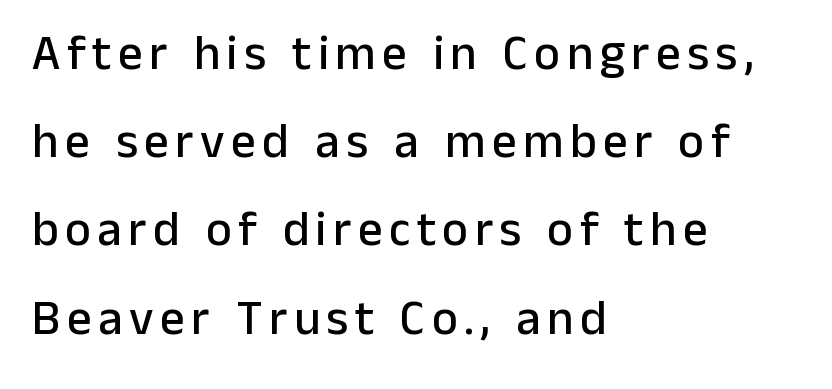
Rendered with straight, roman letterforms. The rendering uses natural spacing where letterforms have individual widths. Line beginnings align vertically; line endings do not. Descenders are the only things crossing below the line. No feet cap the strokes, marking this as sans-serif type.
